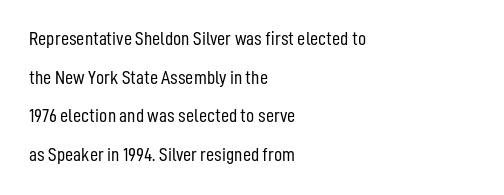
The image shows 20 px text type, upright; set left-aligned, loose line spacing (1.93x), normal letter spacing, not underlined.
